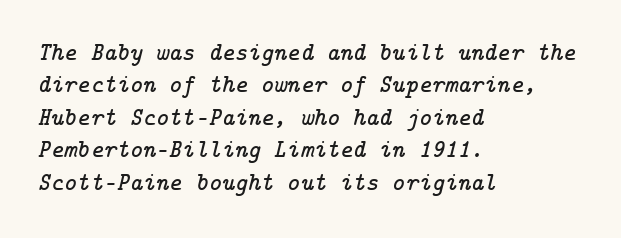
The image shows 25 px text type, italic (leaning right); set left-aligned, normal line spacing (1.3x), normal letter spacing, not underlined.
